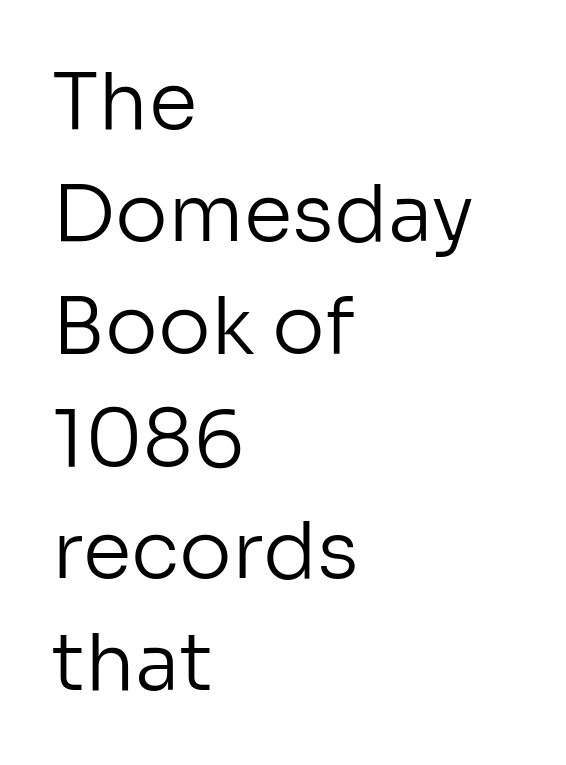
{"serif": "no", "italic": "no", "bold": "no", "weight": "regular", "width": "normal", "stroke_contrast": "low", "x_height": "medium", "monospaced": "no", "underline": "no", "align": "left", "line_spacing": "normal", "line_spacing_ratio": 1.42, "letter_spacing": "normal", "letter_spacing_em": 0.0, "glyph_px": 79}
